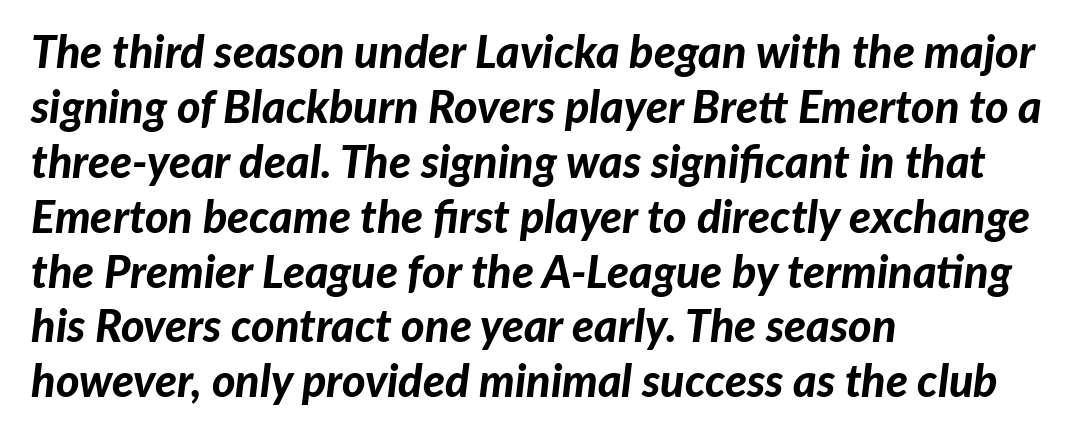
The image shows 45 px bold type, italic (leaning right); set left-aligned, line spacing 1.22x, normal letter spacing, not underlined; low stroke contrast and a medium x-height.
